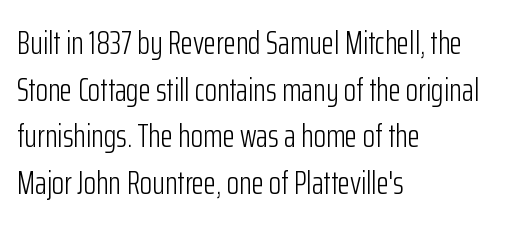
The image shows 32 px light, condensed sans-serif type, upright; set left-aligned, normal line spacing (1.46x), normal letter spacing, not underlined; low stroke contrast and a medium x-height.
